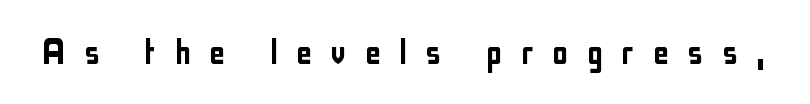
{"serif": "no", "italic": "no", "width": "condensed", "stroke_contrast": "low", "x_height": "medium", "monospaced": "no", "underline": "no", "letter_spacing": "wide", "letter_spacing_em": 0.44, "glyph_px": 41}
